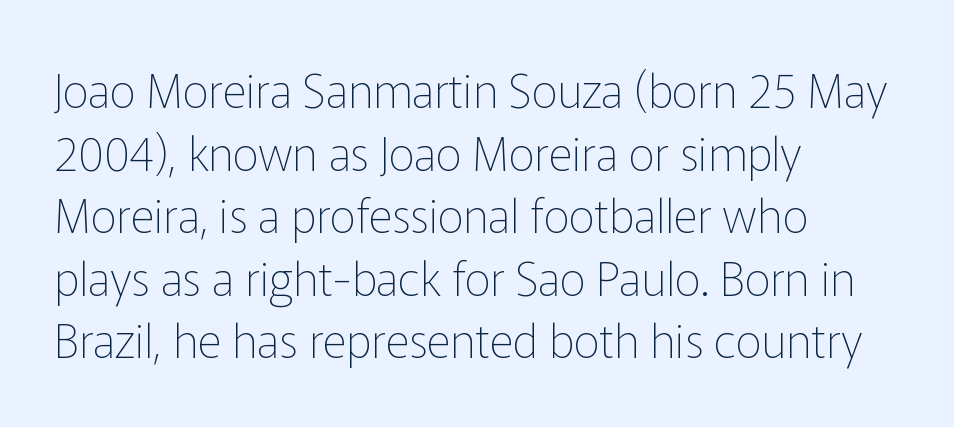
{"serif": "no", "italic": "no", "bold": "no", "weight": "thin", "width": "normal", "stroke_contrast": "low", "x_height": "medium", "monospaced": "no", "underline": "no", "align": "left", "line_spacing": "normal", "line_spacing_ratio": 1.36, "letter_spacing": "normal", "letter_spacing_em": 0.0, "glyph_px": 46}
